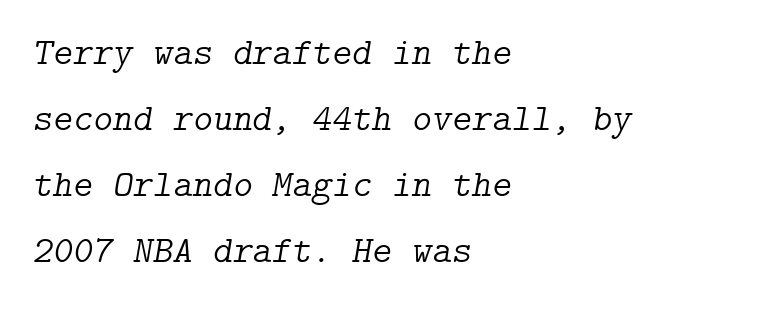
{"serif": "yes", "italic": "yes", "lean": "right", "slant_degrees": 9, "bold": "no", "weight": "light", "width": "normal", "stroke_contrast": "low", "x_height": "medium", "underline": "no", "align": "left", "line_spacing_ratio": 1.74, "letter_spacing": "normal", "letter_spacing_em": 0.0, "glyph_px": 38}
